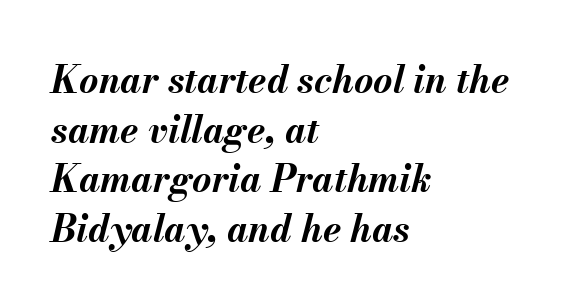
{"italic": "yes", "lean": "right", "slant_degrees": 13, "bold": "yes", "weight": "bold", "width": "normal", "stroke_contrast": "medium", "x_height": "small", "monospaced": "no", "underline": "no", "align": "left", "line_spacing": "normal", "line_spacing_ratio": 1.34, "letter_spacing": "normal", "letter_spacing_em": 0.0, "glyph_px": 37}
